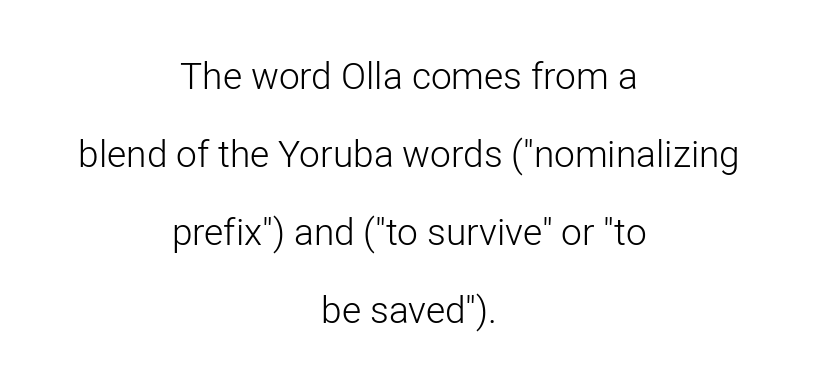
Q: Is the text bold? A: No.
Q: Is the text italic (slanted)? A: No, it is upright.
Q: Is the typeface a serif or a sans-serif typeface? A: Sans-serif.
Q: Is the text underlined? A: No.
Q: How is the paragraph aligned? A: Centered.
Q: Is the spacing between letters normal or unusually wide? A: Normal.
Q: Is the spacing between lines tight, normal or loose? A: Loose.
Q: Width (condensed, normal, or wide)? A: Normal.
Q: Stroke contrast? A: Low.
Q: x-height? A: Medium.
Q: Monospaced? A: No.
